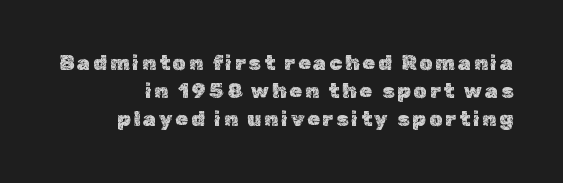
The image shows 21 px text type, upright; set normal line spacing (1.34x), not underlined.
